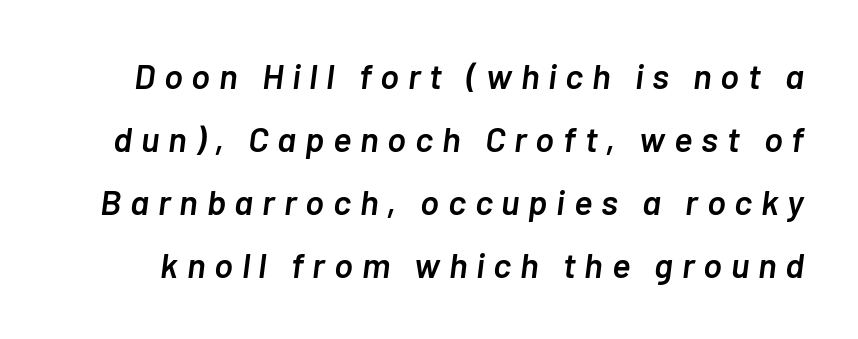
{"italic": "yes", "lean": "right", "slant_degrees": 7, "bold": "semi", "weight": "semibold", "width": "normal", "stroke_contrast": "low", "x_height": "medium", "monospaced": "no", "underline": "no", "line_spacing_ratio": 1.8, "letter_spacing": "wide", "letter_spacing_em": 0.25, "glyph_px": 35}
